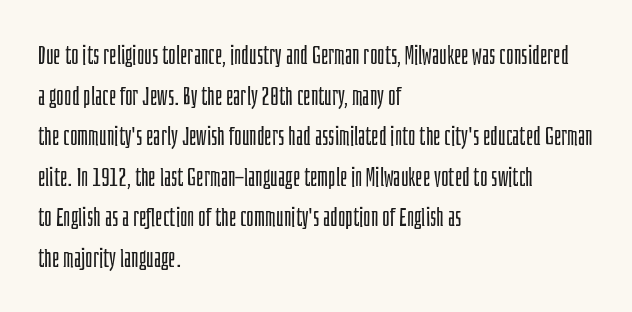
The image shows 26 px text type, upright; set left-aligned, normal line spacing (1.56x), normal letter spacing, not underlined.
